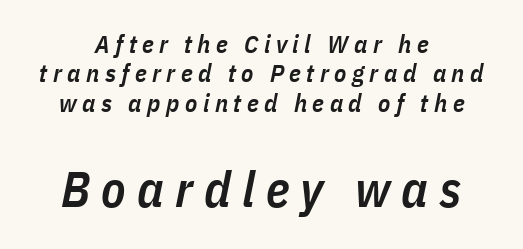
Q: Is the text bold? A: Semi-bold.
Q: Is the text italic (slanted)? A: Yes, it leans right by about 11 degrees.
Q: Is the text underlined? A: No.
Q: How is the paragraph aligned? A: Centered.
Q: Is the spacing between letters normal or unusually wide? A: Unusually wide.
Q: Which block of text is set in a larger size, the first (top) or the second (bottom)? A: The second (bottom) one.
Q: Width (condensed, normal, or wide)? A: Condensed.
Q: Stroke contrast? A: Low.
Q: x-height? A: Medium.
Q: Monospaced? A: No.
